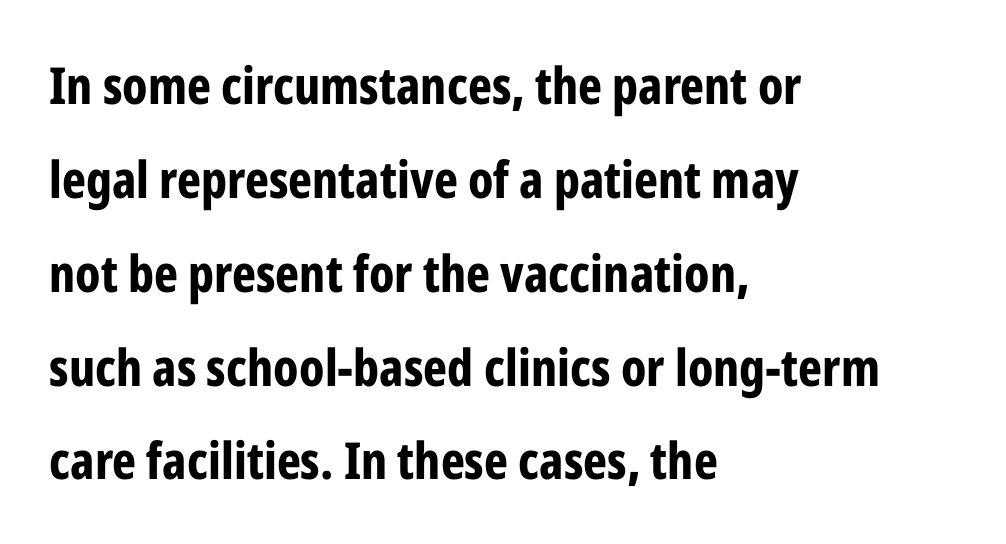
{"serif": "no", "italic": "no", "bold": "yes", "weight": "bold", "width": "condensed", "stroke_contrast": "low", "x_height": "medium", "monospaced": "no", "underline": "no", "align": "left", "line_spacing_ratio": 1.84, "letter_spacing": "normal", "letter_spacing_em": 0.0, "glyph_px": 51}
